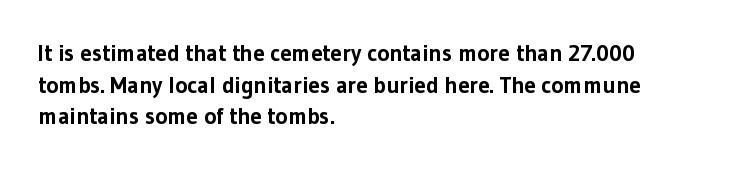
{"italic": "no", "bold": "yes", "underline": "no", "align": "left", "line_spacing": "normal", "line_spacing_ratio": 1.38, "letter_spacing": "normal", "letter_spacing_em": 0.0, "glyph_px": 23}
